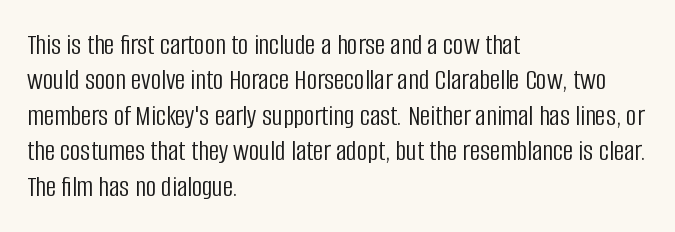
The setting favours the left margin, as ordinary paragraphs usually do. This sample uses an upright cut, with every glyph sitting square on the baseline. Has an underline been added? It has not. Here the designer chose a conventional face with non-uniform glyph widths. The designer went with a sans here, leaving each stem footless.
